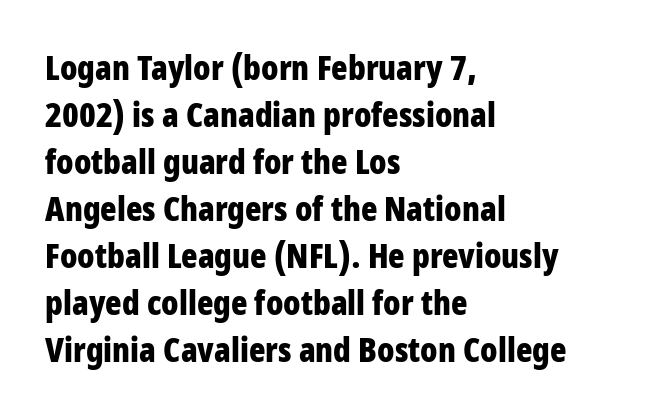
Serifs: no, the terminals of the letterforms are clean. Normally led — the rows are evenly, conventionally spaced. How are the letters spaced? Ordinarily, with no added tracking. These lines are set flush left with a ragged right edge.
